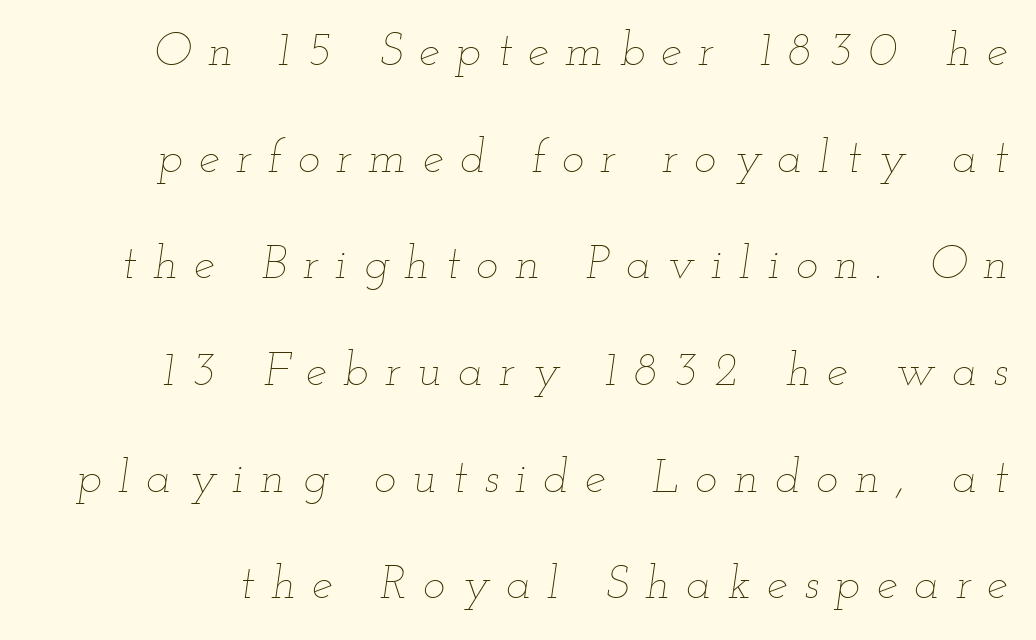
{"italic": "yes", "lean": "right", "slant_degrees": 12, "bold": "no", "weight": "thin", "width": "wide", "stroke_contrast": "low", "x_height": "small", "monospaced": "no", "underline": "no", "line_spacing": "loose", "line_spacing_ratio": 2.27, "letter_spacing": "wide", "letter_spacing_em": 0.35, "glyph_px": 47}
